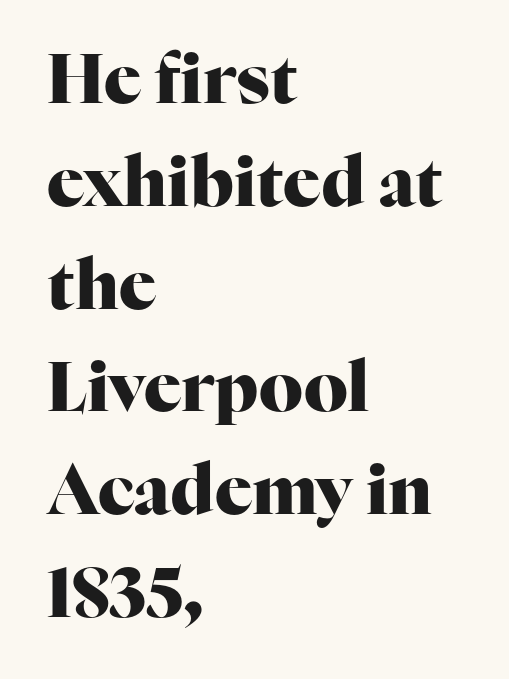
{"serif": "yes", "italic": "no", "bold": "yes", "weight": "heavy", "width": "normal", "stroke_contrast": "high", "x_height": "medium", "monospaced": "no", "underline": "no", "align": "left", "line_spacing": "normal", "line_spacing_ratio": 1.49, "letter_spacing": "normal", "letter_spacing_em": 0.0, "glyph_px": 69}
